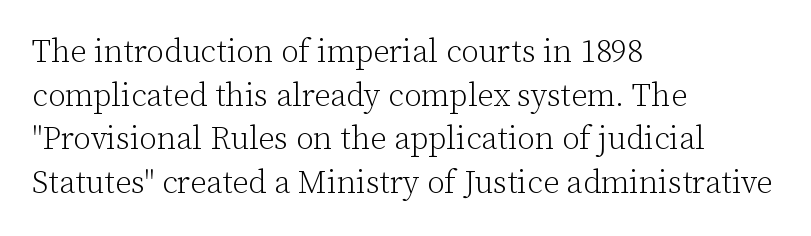
Regular leading. Note the varied advance widths — an 'i' is clearly narrower than an 'm'. Compared with a centered layout, this one pins lines to the left instead. Compared with typical body copy, the letter spacing here is the same. Descenders hang freely into open space.
